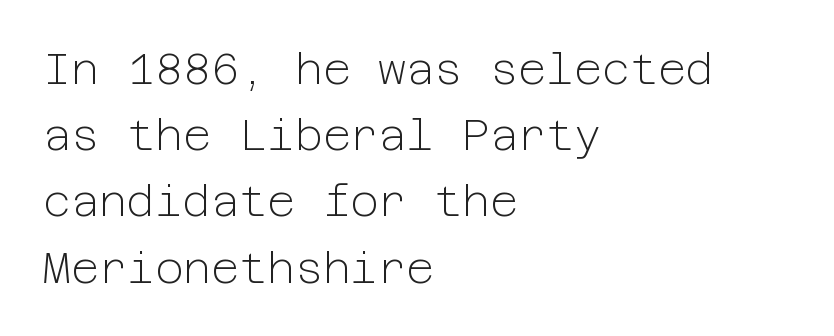
Q: Is the text bold? A: No.
Q: Is the text italic (slanted)? A: No, it is upright.
Q: Is the typeface a serif or a sans-serif typeface? A: Sans-serif.
Q: Is the text underlined? A: No.
Q: How is the paragraph aligned? A: Left-aligned.
Q: Is the spacing between letters normal or unusually wide? A: Normal.
Q: Is the spacing between lines tight, normal or loose? A: Normal.
Q: Width (condensed, normal, or wide)? A: Normal.
Q: Stroke contrast? A: Low.
Q: x-height? A: Medium.
